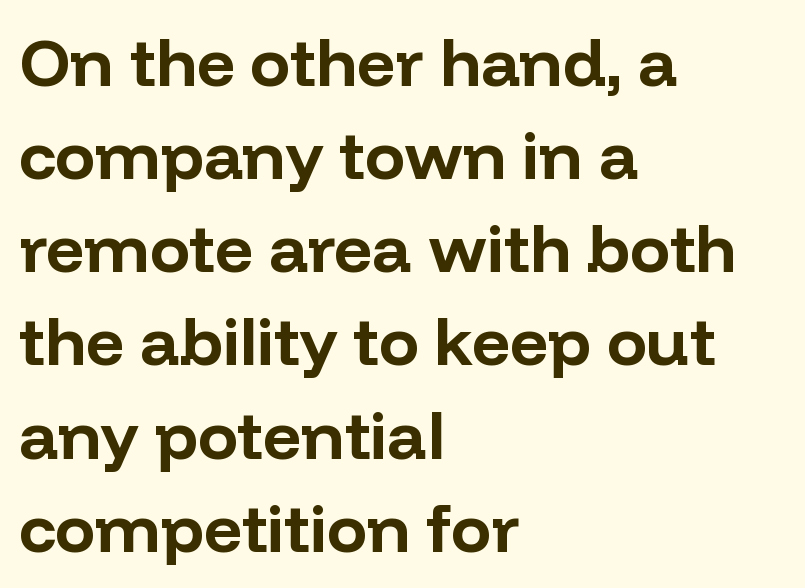
Q: Is the text bold? A: Yes.
Q: Is the text italic (slanted)? A: No, it is upright.
Q: Is the typeface a serif or a sans-serif typeface? A: Sans-serif.
Q: Is the text underlined? A: No.
Q: How is the paragraph aligned? A: Left-aligned.
Q: Is the spacing between letters normal or unusually wide? A: Normal.
Q: Is the spacing between lines tight, normal or loose? A: Normal.
Q: Width (condensed, normal, or wide)? A: Normal.
Q: Stroke contrast? A: Low.
Q: x-height? A: Medium.
Q: Monospaced? A: No.
